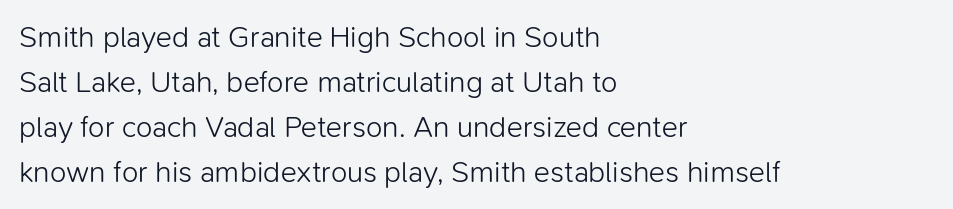
The image shows 30 px light sans-serif type, upright; set left-aligned, normal line spacing (1.5x), normal letter spacing, not underlined; low stroke contrast and a medium x-height.
